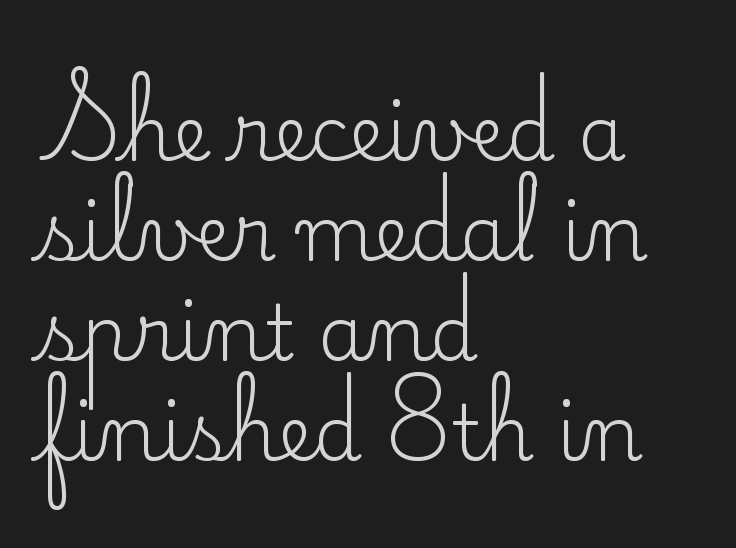
{"italic": "no", "bold": "no", "weight": "regular", "width": "normal", "stroke_contrast": "low", "x_height": "small", "monospaced": "no", "underline": "no", "align": "left", "line_spacing": "normal", "line_spacing_ratio": 1.3, "letter_spacing": "normal", "letter_spacing_em": 0.0, "glyph_px": 77}
